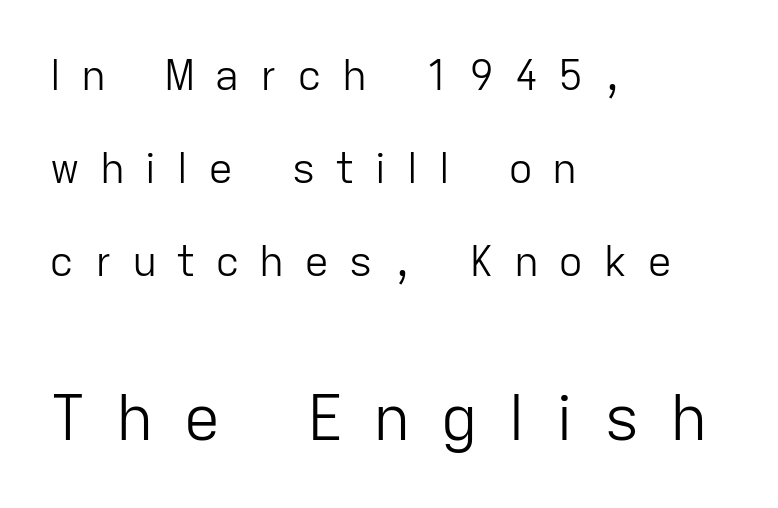
The baseline area is clear. Summary of vertical rhythm: relaxed, with wide interline spacing. The setting favours the left margin, as ordinary paragraphs usually do. A typesetter would mark this as roman, not italic. The face looks like a standard text weight, possibly lighter.
